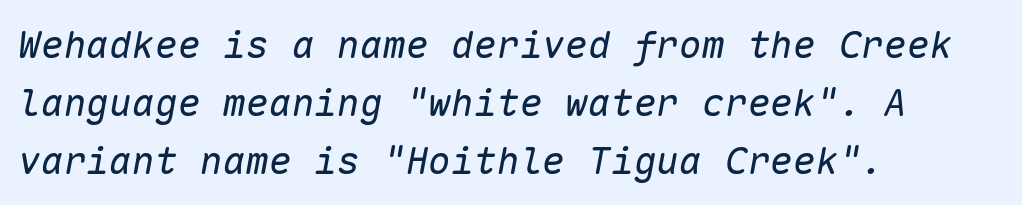
Quick note: interline space is typical. Observe the ordinary spacing: letters are neighbours, not strangers. A typesetter would call this monospace, since all characters share one set width. The letters are slanted; this is an italic face. Lines of text with bare space underneath.
